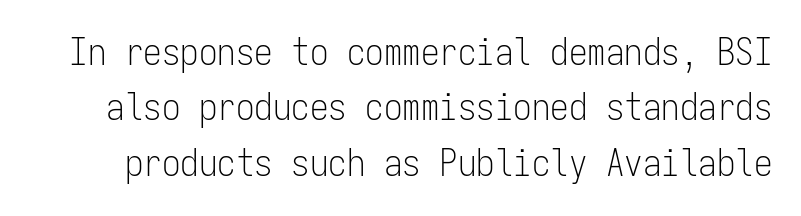
Q: Is the text bold? A: No.
Q: Is the text italic (slanted)? A: No, it is upright.
Q: Is the typeface a serif or a sans-serif typeface? A: Sans-serif.
Q: Is the text underlined? A: No.
Q: Is the spacing between letters normal or unusually wide? A: Normal.
Q: Is the spacing between lines tight, normal or loose? A: Normal.
Q: Width (condensed, normal, or wide)? A: Condensed.
Q: Stroke contrast? A: Low.
Q: x-height? A: Medium.
Q: Monospaced? A: Yes.
